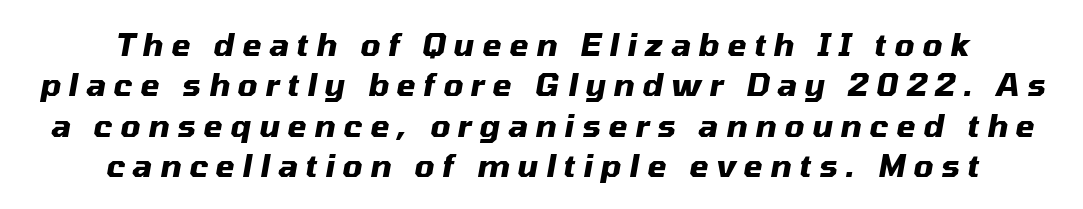
The image shows 31 px heavy type, italic (leaning right); set centered, normal line spacing (1.3x), unusually wide letter spacing (+0.25 em), not underlined; medium stroke contrast and a medium x-height.
